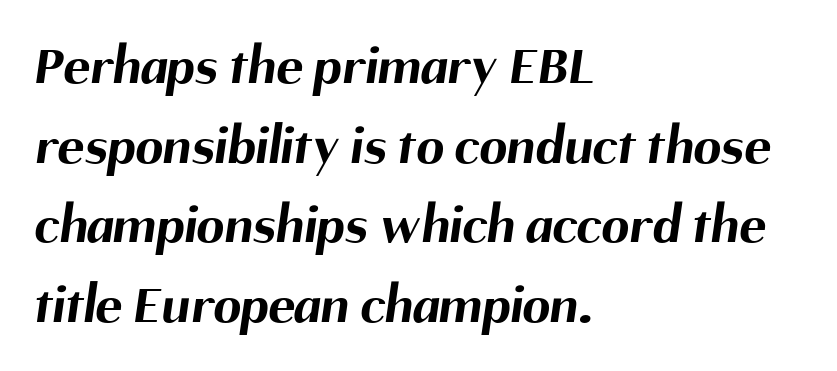
Q: Is the text bold? A: Yes.
Q: Is the typeface a serif or a sans-serif typeface? A: Sans-serif.
Q: Is the text underlined? A: No.
Q: How is the paragraph aligned? A: Left-aligned.
Q: Is the spacing between letters normal or unusually wide? A: Normal.
Q: Is the spacing between lines tight, normal or loose? A: Normal.
Q: Width (condensed, normal, or wide)? A: Normal.
Q: Stroke contrast? A: Medium.
Q: x-height? A: Medium.
Q: Monospaced? A: No.
